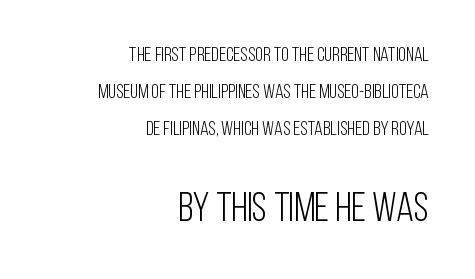
The image shows 41 px light, condensed sans-serif type, upright; set right-aligned, line spacing 1.86x, normal letter spacing, not underlined; the second (bottom) block is 2.05x larger; low stroke contrast and a large x-height.
